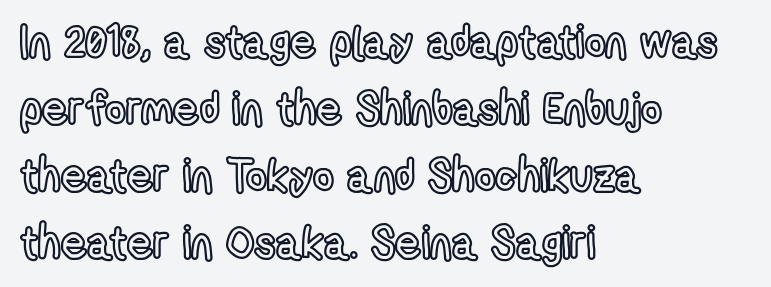
Q: Is the text italic (slanted)? A: No, it is upright.
Q: Is the text underlined? A: No.
Q: How is the paragraph aligned? A: Left-aligned.
Q: Is the spacing between letters normal or unusually wide? A: Normal.
Q: Is the spacing between lines tight, normal or loose? A: Normal.
Q: Width (condensed, normal, or wide)? A: Condensed.
Q: x-height? A: Medium.
Q: Monospaced? A: No.
